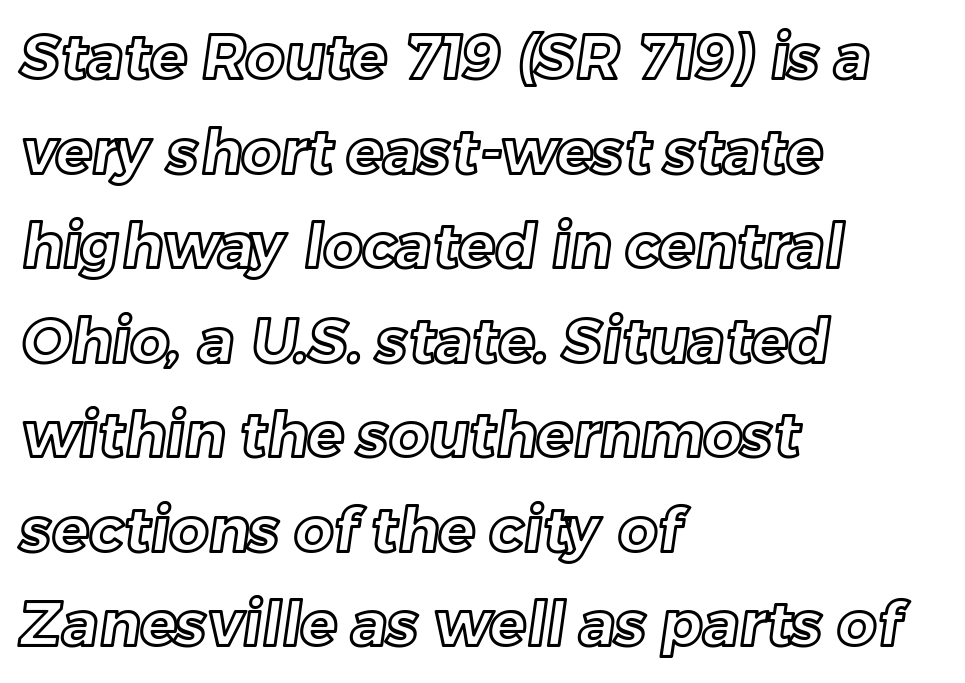
This sample has the flowing, uneven cadence of proportional lettering. Interline gaps are of average width in this sample. Quick note: underline off. Does the copy run flush right? No — it runs flush left.
